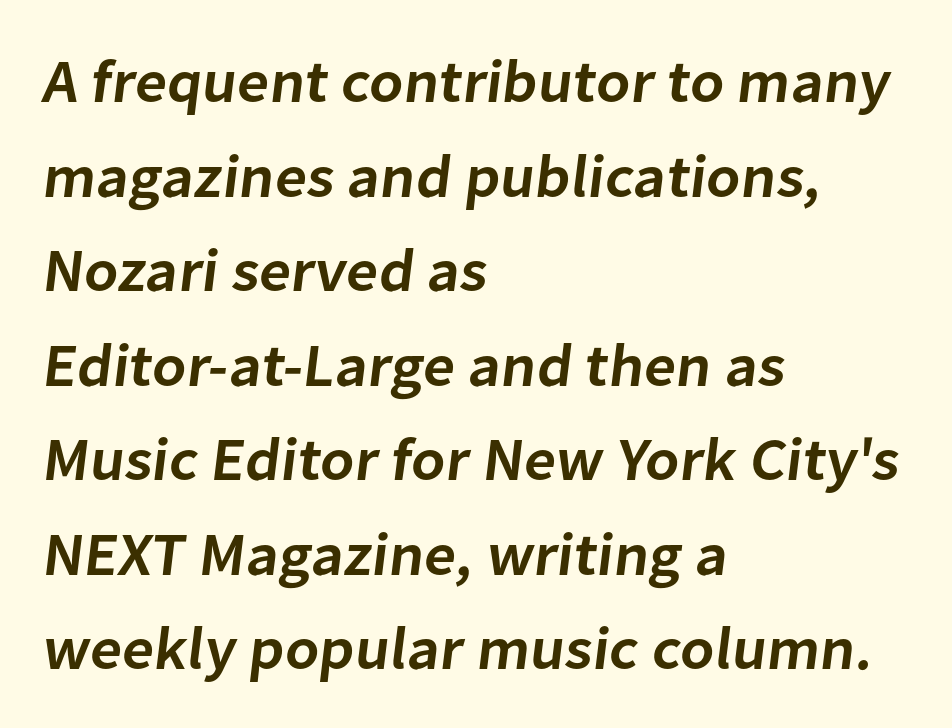
Q: Is the text bold? A: Semi-bold.
Q: Is the typeface a serif or a sans-serif typeface? A: Sans-serif.
Q: Is the text underlined? A: No.
Q: How is the paragraph aligned? A: Left-aligned.
Q: Is the spacing between letters normal or unusually wide? A: Normal.
Q: Is the spacing between lines tight, normal or loose? A: Normal.
Q: Width (condensed, normal, or wide)? A: Normal.
Q: Stroke contrast? A: Low.
Q: x-height? A: Medium.
Q: Monospaced? A: No.
